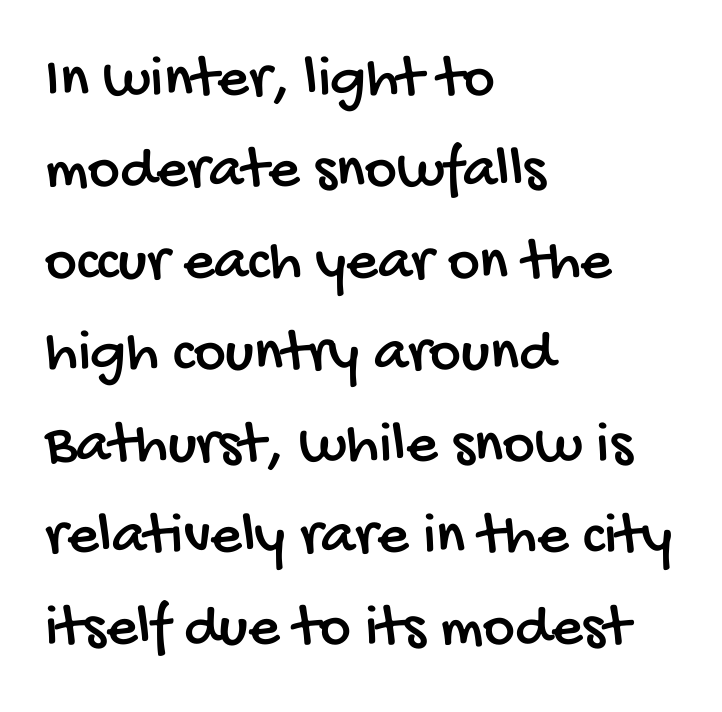
The image shows 61 px condensed sans-serif type; set left-aligned, normal line spacing (1.5x), normal letter spacing, not underlined; low stroke contrast and a large x-height.
